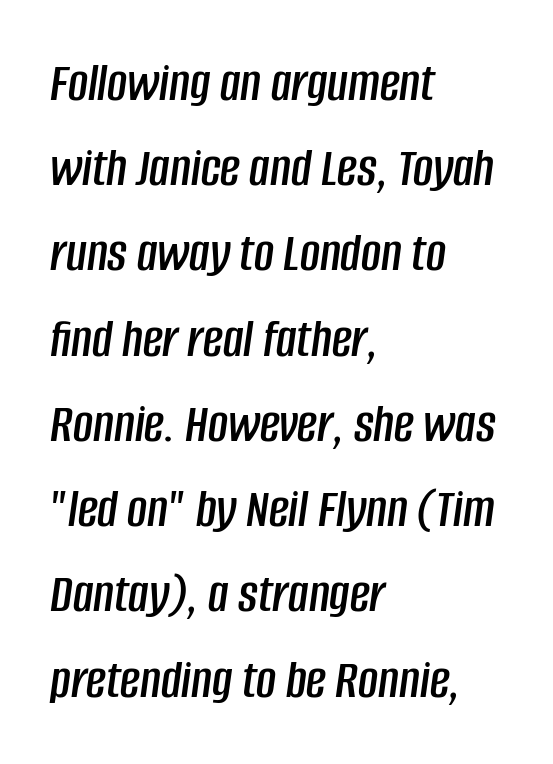
Q: Is the text italic (slanted)? A: Yes, it leans right by about 8 degrees.
Q: Is the text underlined? A: No.
Q: How is the paragraph aligned? A: Left-aligned.
Q: Is the spacing between letters normal or unusually wide? A: Normal.
Q: Is the spacing between lines tight, normal or loose? A: Normal.
Q: Width (condensed, normal, or wide)? A: Condensed.
Q: Stroke contrast? A: Low.
Q: x-height? A: Large.
Q: Monospaced? A: No.
